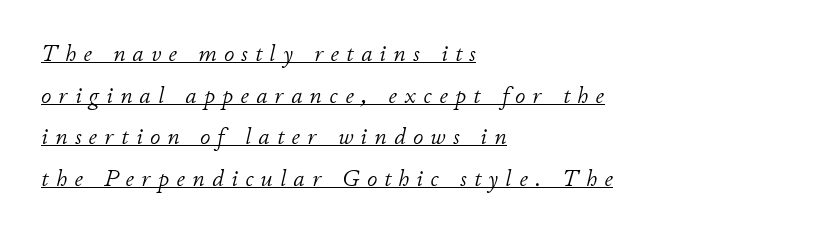
Q: Is the text bold? A: No.
Q: Is the text italic (slanted)? A: Yes, it leans right by about 11 degrees.
Q: Is the text underlined? A: Yes.
Q: How is the paragraph aligned? A: Left-aligned.
Q: Is the spacing between letters normal or unusually wide? A: Unusually wide.
